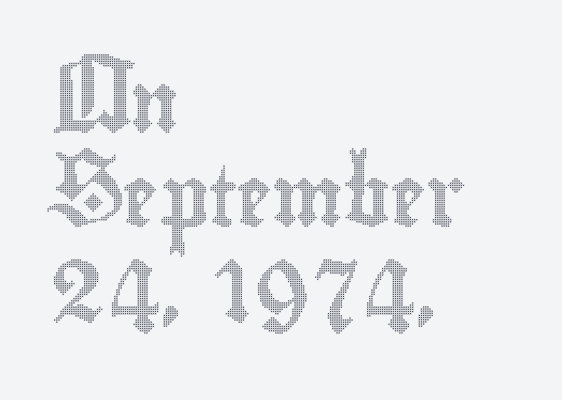
The image shows 60 px condensed type, upright; set left-aligned, normal line spacing (1.57x), normal letter spacing, not underlined; a small x-height.
